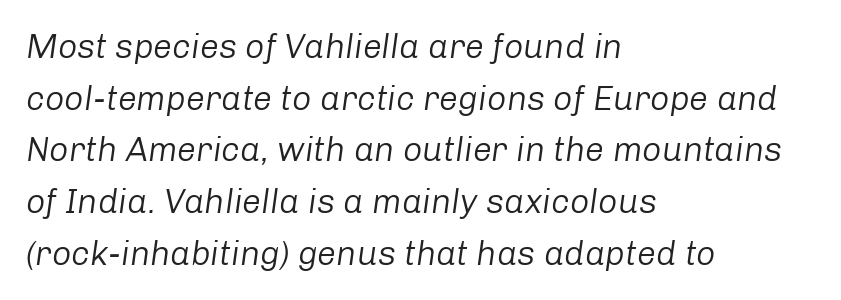
Q: Is the text bold? A: No.
Q: Is the text italic (slanted)? A: Yes, it leans right by about 8 degrees.
Q: Is the text underlined? A: No.
Q: How is the paragraph aligned? A: Left-aligned.
Q: Is the spacing between letters normal or unusually wide? A: Normal.
Q: Is the spacing between lines tight, normal or loose? A: Normal.
Q: Width (condensed, normal, or wide)? A: Normal.
Q: Stroke contrast? A: Low.
Q: x-height? A: Medium.
Q: Monospaced? A: No.
